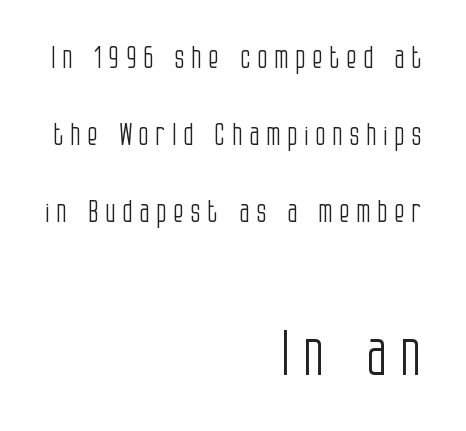
Q: Is the text bold? A: No.
Q: Is the text italic (slanted)? A: No, it is upright.
Q: Is the typeface a serif or a sans-serif typeface? A: Sans-serif.
Q: Is the text underlined? A: No.
Q: How is the paragraph aligned? A: Right-aligned.
Q: Is the spacing between letters normal or unusually wide? A: Unusually wide.
Q: Is the spacing between lines tight, normal or loose? A: Loose.
Q: Which block of text is set in a larger size, the first (top) or the second (bottom)? A: The second (bottom) one.
Q: Width (condensed, normal, or wide)? A: Condensed.
Q: Stroke contrast? A: Low.
Q: x-height? A: Large.
Q: Monospaced? A: No.
